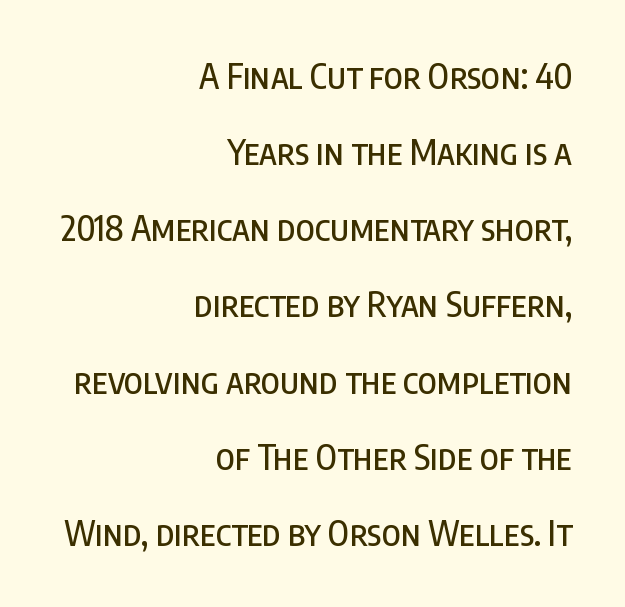
Q: Is the text italic (slanted)? A: No, it is upright.
Q: Is the typeface a serif or a sans-serif typeface? A: Sans-serif.
Q: Is the text underlined? A: No.
Q: How is the paragraph aligned? A: Right-aligned.
Q: Is the spacing between letters normal or unusually wide? A: Normal.
Q: Is the spacing between lines tight, normal or loose? A: Loose.
Q: Width (condensed, normal, or wide)? A: Condensed.
Q: Stroke contrast? A: Low.
Q: x-height? A: Large.
Q: Monospaced? A: No.
